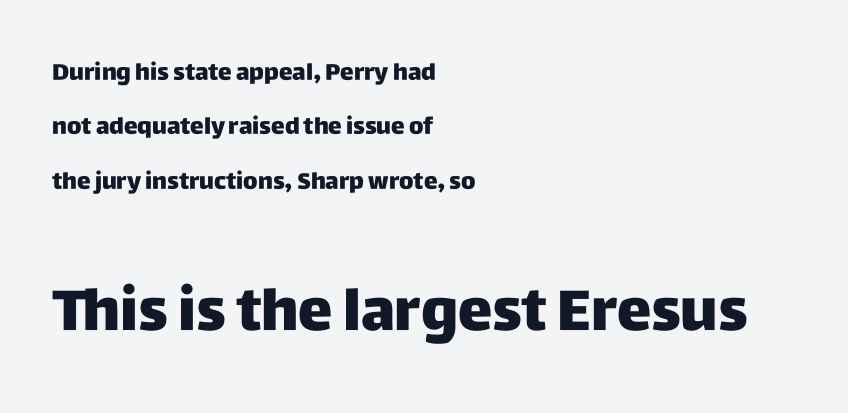
Summary of vertical rhythm: relaxed, with wide interline spacing. Style check: upright. A typesetter would call this zero additional tracking. The rendering shows plain stroke endings on the letterforms — a sans-serif design.
